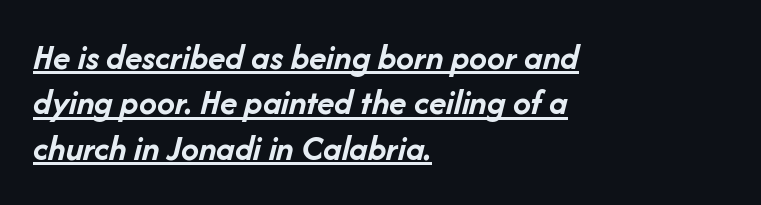
{"italic": "yes", "lean": "right", "slant_degrees": 14, "bold": "yes", "weight": "semibold", "width": "normal", "stroke_contrast": "low", "x_height": "medium", "monospaced": "no", "underline": "yes", "align": "left", "line_spacing": "normal", "line_spacing_ratio": 1.26, "letter_spacing": "normal", "letter_spacing_em": 0.0, "glyph_px": 36}
